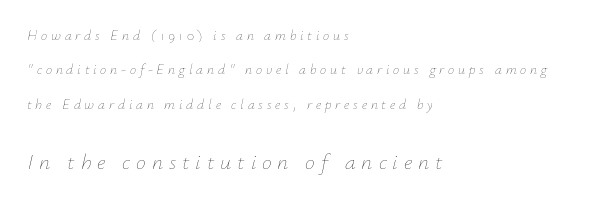
The image shows 22 px text type, italic (leaning right); set left-aligned, loose line spacing (2.46x), unusually wide letter spacing (+0.27 em), not underlined; the second (bottom) block is 1.57x larger.
